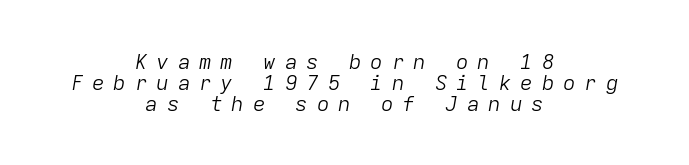
{"italic": "yes", "lean": "right", "slant_degrees": 9, "bold": "no", "underline": "no", "align": "center", "line_spacing": "tight", "line_spacing_ratio": 1.0, "letter_spacing": "wide", "letter_spacing_em": 0.42, "glyph_px": 21}
